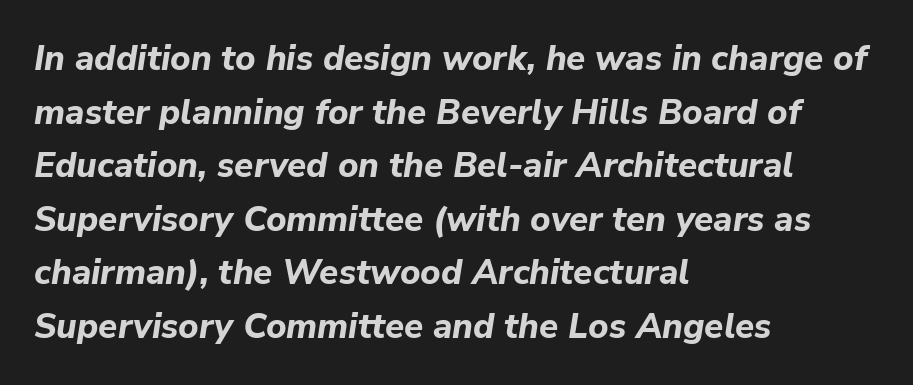
{"italic": "yes", "lean": "right", "slant_degrees": 9, "bold": "yes", "weight": "bold", "width": "normal", "stroke_contrast": "low", "x_height": "medium", "monospaced": "no", "underline": "no", "align": "left", "line_spacing": "normal", "line_spacing_ratio": 1.53, "letter_spacing": "normal", "letter_spacing_em": 0.0, "glyph_px": 35}
